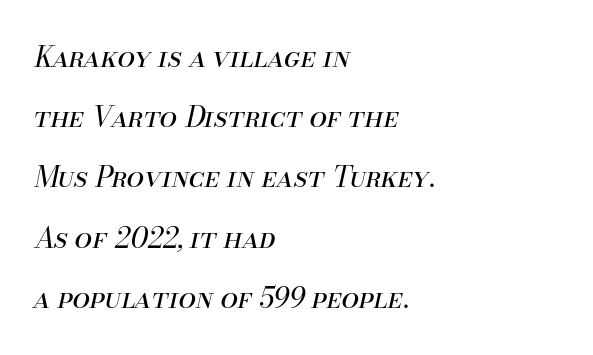
Characters follow at the spacing the type designer built in. Typeset ragged right — the left edge is the straight one. The space beneath each line is pristine and unruled. Each letter keeps its own natural width here, so spacing adapts to shape. Baseline-to-baseline distance is far greater than the letter height.
